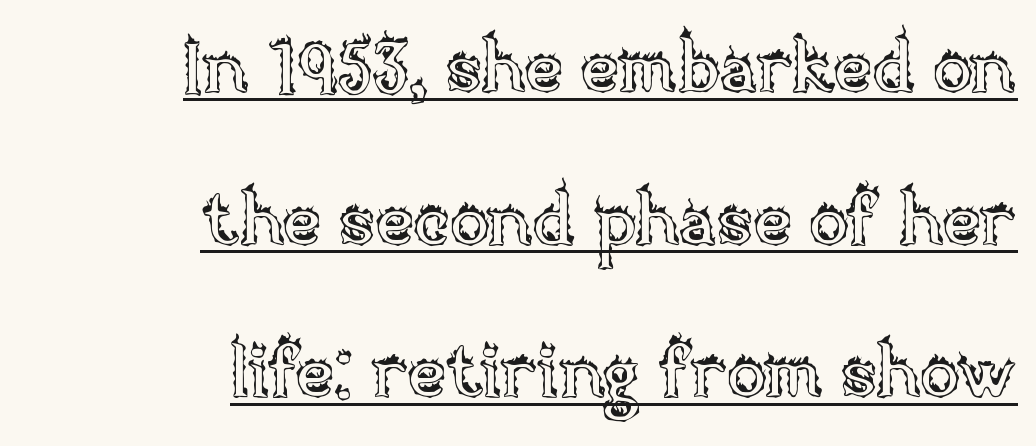
The image shows 73 px text type, upright; set right-aligned, loose line spacing (2.09x), normal letter spacing, underlined; a large x-height.
